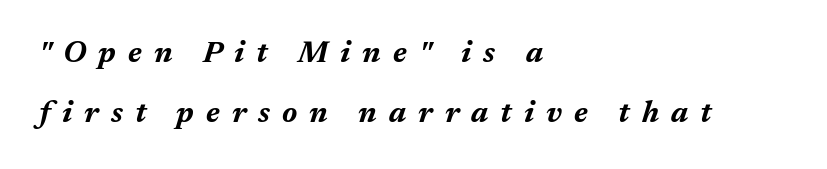
The image shows 30 px bold type, italic (leaning right); set left-aligned, loose line spacing (2.0x), unusually wide letter spacing (+0.4 em), not underlined; medium stroke contrast and a medium x-height.
